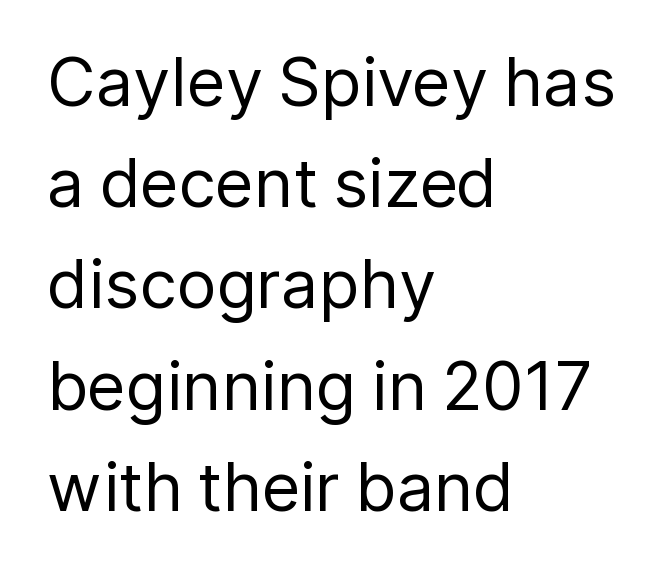
{"serif": "no", "italic": "no", "bold": "no", "weight": "regular", "width": "normal", "stroke_contrast": "low", "x_height": "medium", "monospaced": "no", "underline": "no", "align": "left", "line_spacing": "normal", "line_spacing_ratio": 1.51, "letter_spacing": "normal", "letter_spacing_em": 0.0, "glyph_px": 67}
